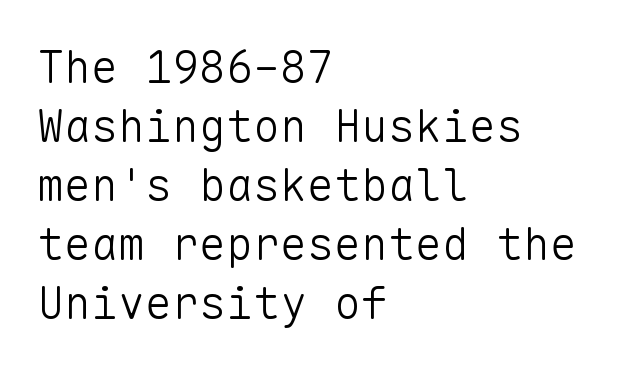
{"serif": "no", "italic": "no", "bold": "no", "weight": "light", "width": "normal", "stroke_contrast": "low", "x_height": "medium", "monospaced": "yes", "underline": "no", "align": "left", "line_spacing": "normal", "line_spacing_ratio": 1.31, "letter_spacing": "normal", "letter_spacing_em": 0.0, "glyph_px": 45}
